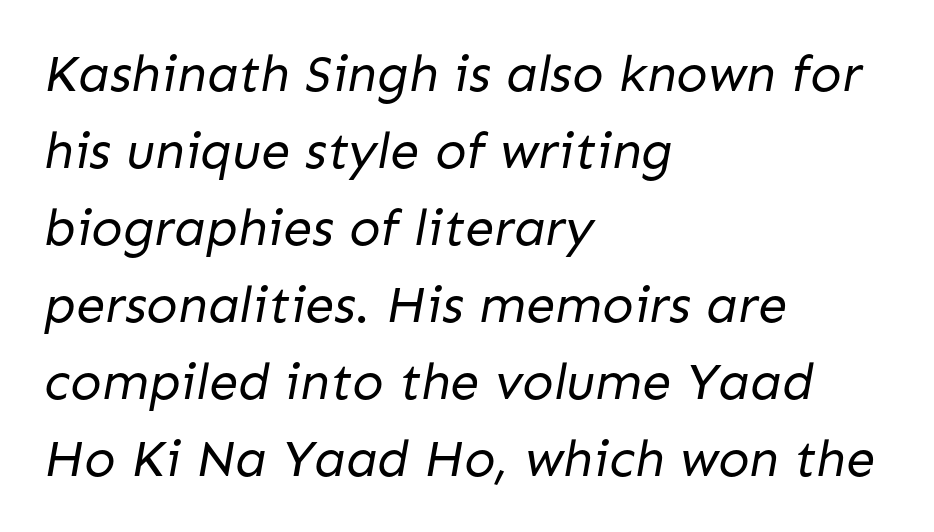
The image shows 52 px regular-weight sans-serif type; set left-aligned, normal line spacing (1.48x), normal letter spacing, not underlined; low stroke contrast and a medium x-height.
